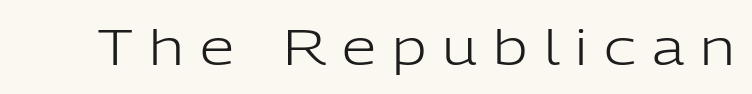
Q: Is the text bold? A: No.
Q: Is the text italic (slanted)? A: No, it is upright.
Q: Is the typeface a serif or a sans-serif typeface? A: Sans-serif.
Q: Is the text underlined? A: No.
Q: Is the spacing between letters normal or unusually wide? A: Unusually wide.
Q: Width (condensed, normal, or wide)? A: Normal.
Q: Stroke contrast? A: Low.
Q: x-height? A: Medium.
Q: Monospaced? A: No.
